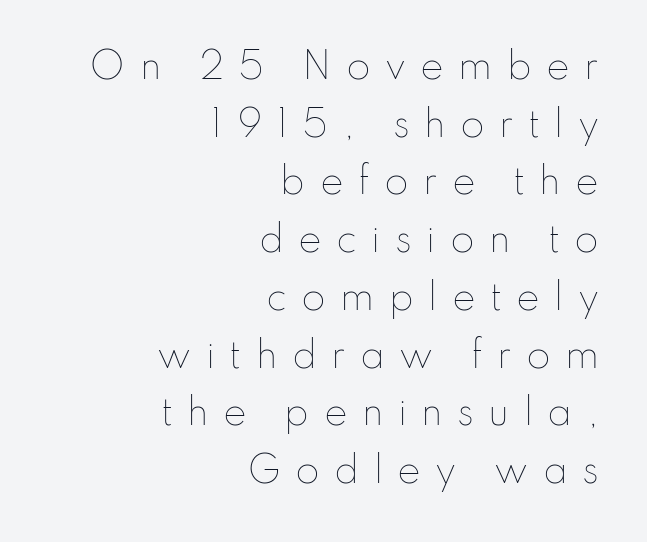
{"italic": "no", "bold": "no", "weight": "thin", "width": "normal", "stroke_contrast": "low", "x_height": "small", "monospaced": "no", "underline": "no", "align": "right", "line_spacing": "normal", "line_spacing_ratio": 1.65, "letter_spacing": "wide", "letter_spacing_em": 0.41, "glyph_px": 35}
